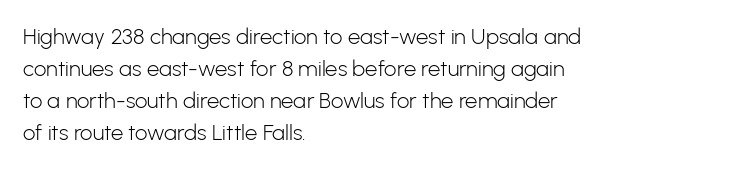
Weight: in the light-to-regular range. These lines keep a tight, regular rhythm from letter to letter. Any mark beneath the type? The region is blank. Left-aligned paragraph, ragged on the right. If you drew a line through each stem, it would be perfectly vertical. Honestly, the row spacing looks completely unremarkable.
